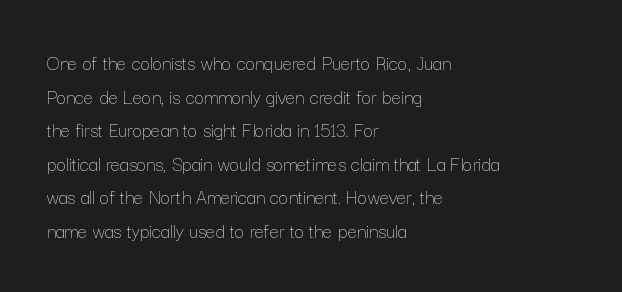
The font's upright variant was chosen for this text. Does the leading feel generous? No, just average. Letters rest on an invisible, unmarked baseline. Heft: none added — not bold. Typeset ragged right — the left edge is the straight one.
